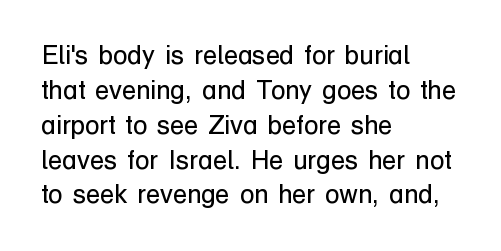
The strip under each line holds only bare page. Short note: letters normally spaced. The axis of the letterforms is exactly vertical. Line spacing here is normal. The rendering anchors every line to the left-hand side.
